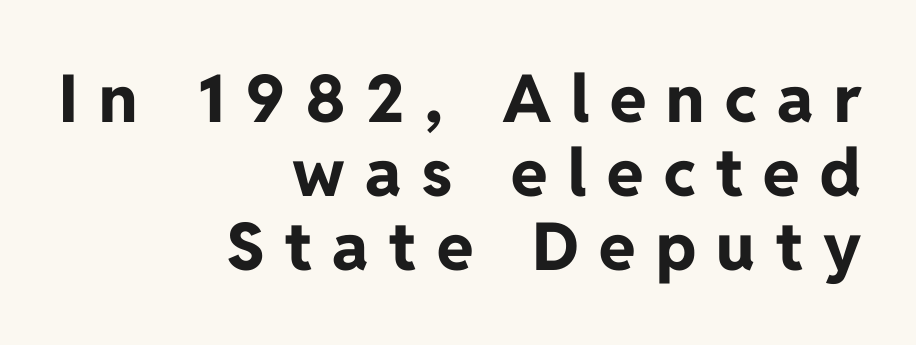
Proportional: the letters do not fall into vertical columns. Check the space under the baseline: it is left empty. Inter-character spacing is expanded well beyond the font's built-in metrics. Vertical strokes here are truly vertical.
